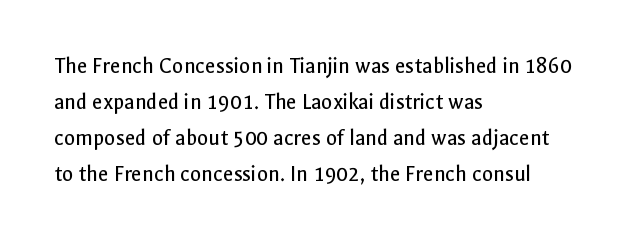
{"italic": "no", "bold": "no", "underline": "no", "align": "left", "line_spacing": "normal", "line_spacing_ratio": 1.56, "letter_spacing": "normal", "letter_spacing_em": 0.0, "glyph_px": 23}
